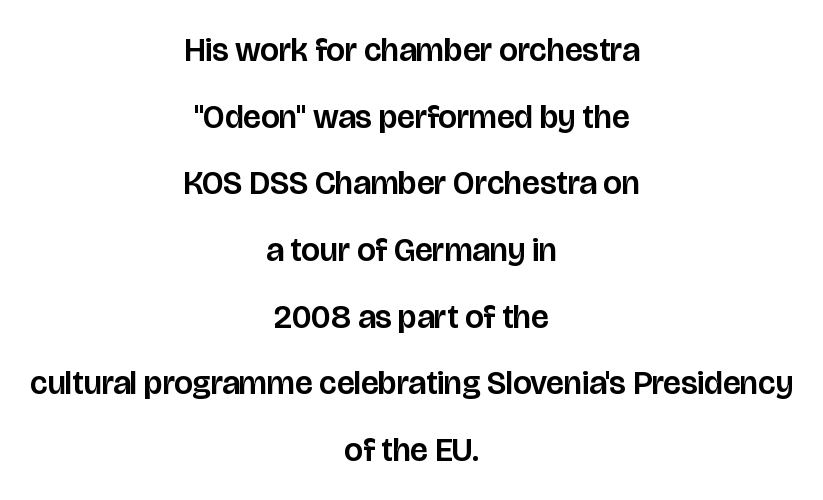
{"serif": "no", "italic": "no", "width": "normal", "stroke_contrast": "low", "x_height": "large", "monospaced": "no", "underline": "no", "align": "center", "line_spacing": "loose", "line_spacing_ratio": 2.02, "letter_spacing": "normal", "letter_spacing_em": 0.0, "glyph_px": 33}
